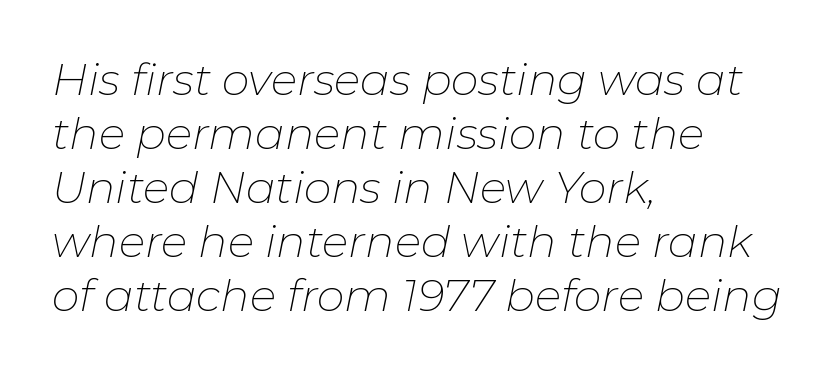
These lines keep a tight, regular rhythm from letter to letter. One-word summary of the alignment: left. Looks like regular typesetting: each glyph gets only the width it needs. Compared with ordinary roman type, these characters are visibly tilted.
